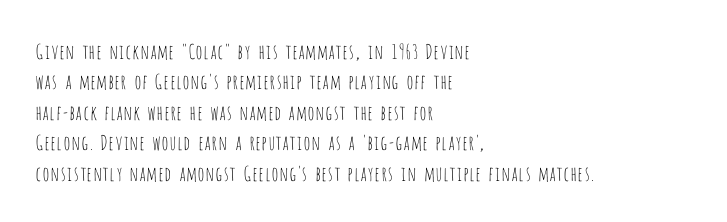
The typesetting does not lean heavy: it is not bold. Words appear dense and cohesive because spacing is normal. Every character sits straight up, as roman type does. What's the leading like? Ordinary, nothing unusual. Glance below the letters and you will spot only blank space.
